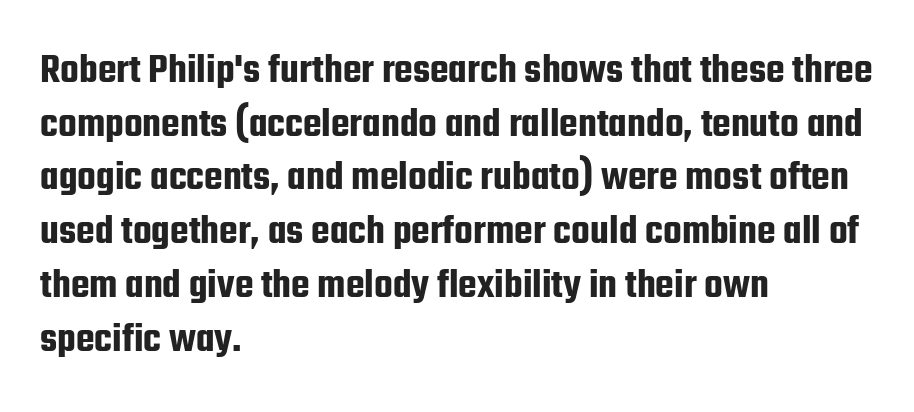
The image shows 43 px condensed sans-serif type, upright; set left-aligned, normal line spacing (1.25x), normal letter spacing, not underlined; low stroke contrast and a medium x-height.
